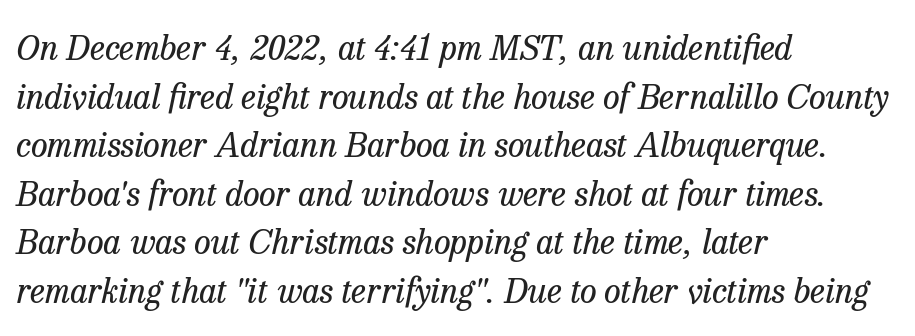
Q: Is the text bold? A: No.
Q: Is the text italic (slanted)? A: Yes, it leans right by about 13 degrees.
Q: Is the typeface a serif or a sans-serif typeface? A: Serif.
Q: Is the text underlined? A: No.
Q: How is the paragraph aligned? A: Left-aligned.
Q: Is the spacing between letters normal or unusually wide? A: Normal.
Q: Is the spacing between lines tight, normal or loose? A: Normal.
Q: Width (condensed, normal, or wide)? A: Normal.
Q: Stroke contrast? A: Low.
Q: x-height? A: Medium.
Q: Monospaced? A: No.
